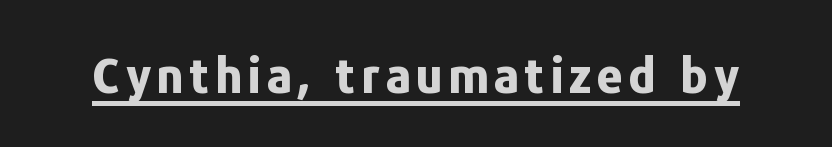
The image shows 46 px bold sans-serif type, upright; set underlined; low stroke contrast and a medium x-height.
